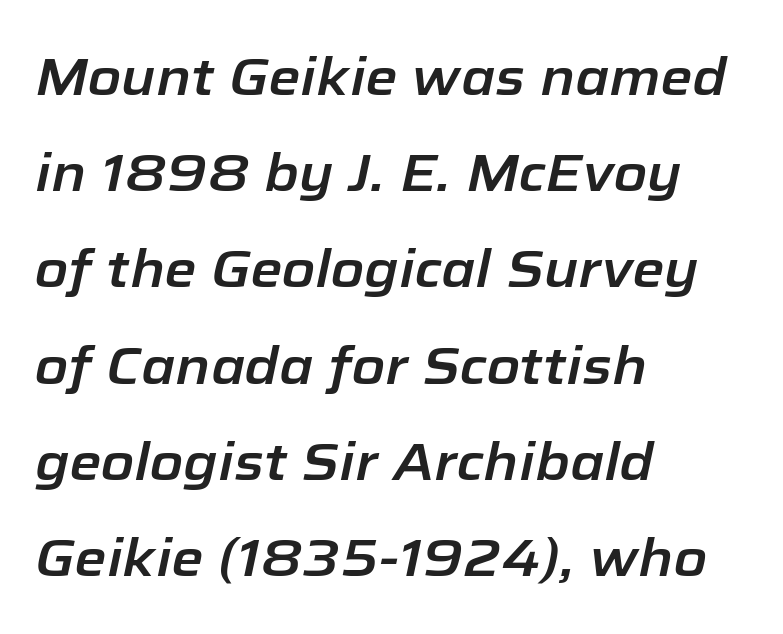
The letters advance in unequal steps, a hallmark of proportional type. The space beneath each line is pristine and unruled. Honestly, the letter spacing is just normal — you wouldn't notice it. Short and long lines alike share a common starting point at left. The face used here has a pronounced slope to its letters.
